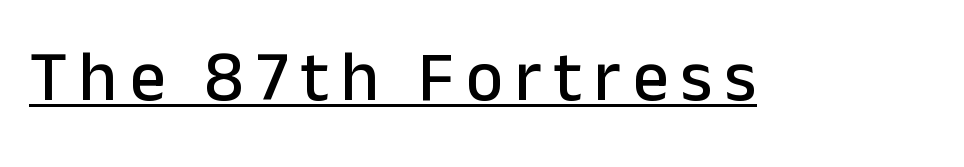
The rendering shows plain stroke endings on the letterforms — a sans-serif design. Compared with undecorated copy, this sample adds a rule below the words. This sample uses an upright cut, with every glyph sitting square on the baseline. Here the designer chose a conventional face with non-uniform glyph widths.
